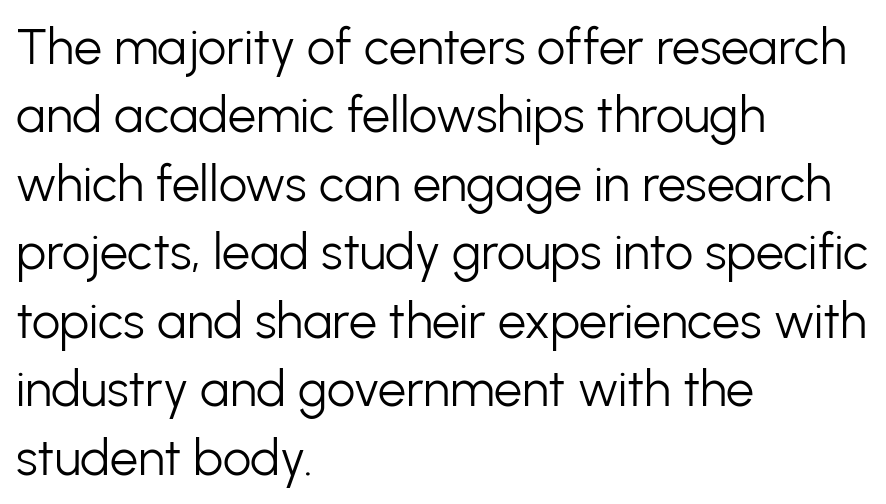
This rendering leaves character spacing at its baseline value. Bare-footed words on every line. Italic? Not at all — the glyphs are vertical. The typesetting does not lean heavy: it is not bold.
